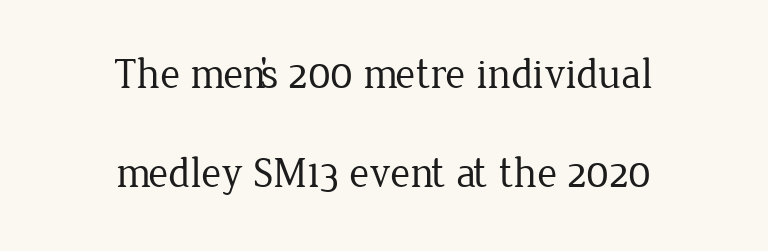
The image shows 43 px regular-weight serif type, upright; set centered, loose line spacing (2.3x), normal letter spacing, not underlined; low stroke contrast and a medium x-height.
